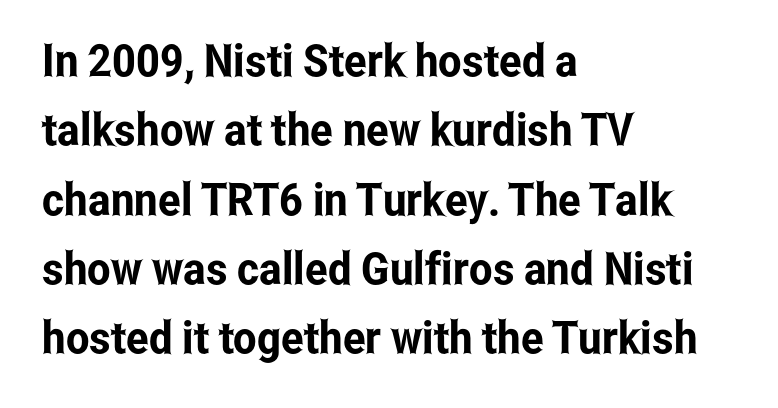
The image shows 45 px condensed sans-serif type, upright; set left-aligned, normal line spacing (1.54x), normal letter spacing, not underlined; low stroke contrast and a medium x-height.
